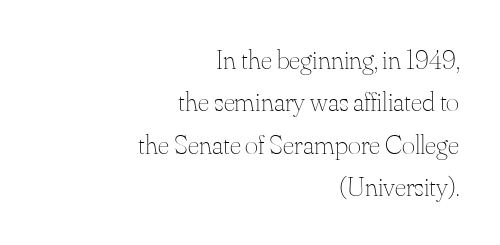
The image shows 28 px thin type, upright; set right-aligned, normal line spacing (1.51x), normal letter spacing, not underlined; medium stroke contrast and a small x-height.
